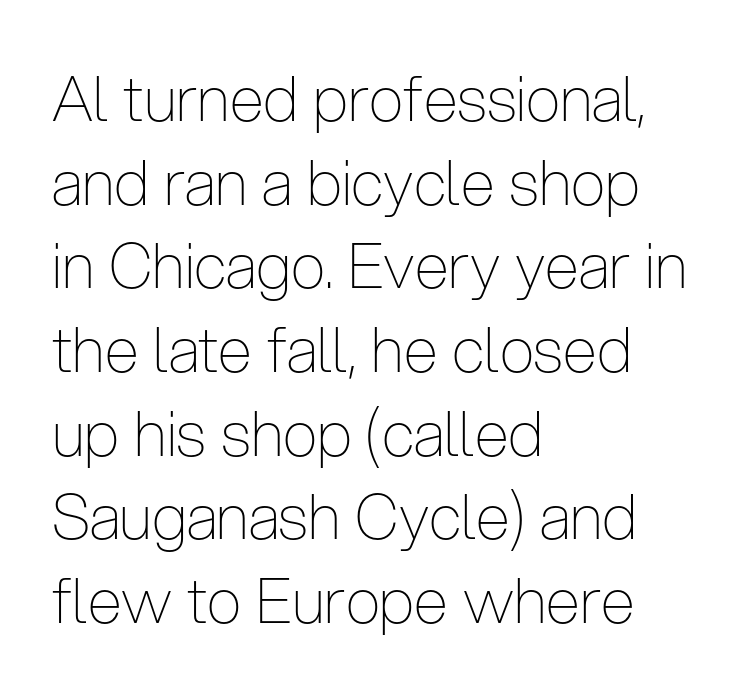
Caption: standard tracking, unaltered. Every row of glyphs begins at an identical x-position on the left. The designer left line spacing at the default. Any mark beneath the type? The region is blank. Classification — sans serif. This is roman type, the default non-slanted kind.
